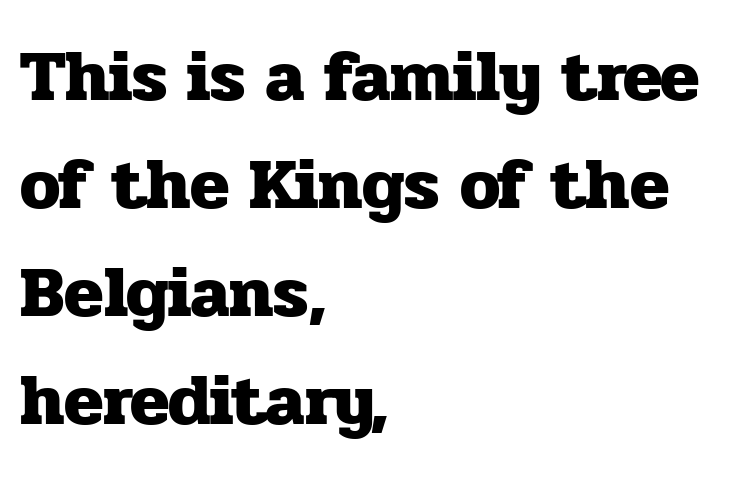
{"serif": "yes", "italic": "no", "bold": "yes", "weight": "heavy", "width": "normal", "stroke_contrast": "low", "x_height": "medium", "monospaced": "no", "underline": "no", "align": "left", "line_spacing": "normal", "line_spacing_ratio": 1.5, "letter_spacing": "normal", "letter_spacing_em": 0.0, "glyph_px": 72}
